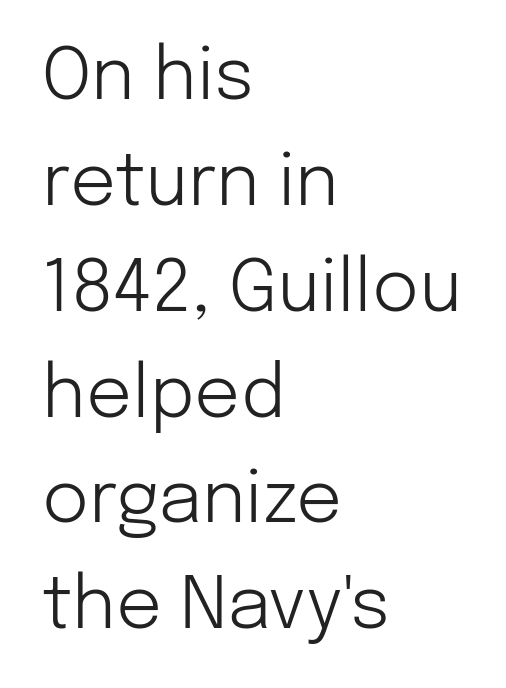
The image shows 72 px light sans-serif type, upright; set left-aligned, normal line spacing (1.47x), normal letter spacing, not underlined; low stroke contrast and a medium x-height.
